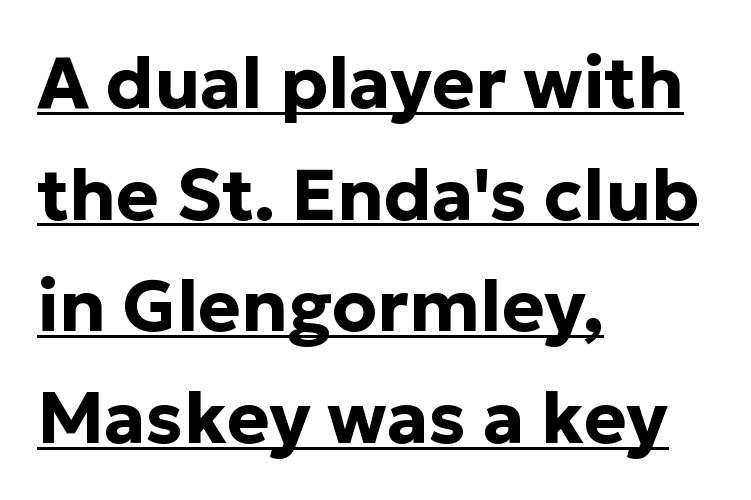
{"serif": "no", "italic": "no", "bold": "yes", "weight": "bold", "width": "normal", "stroke_contrast": "low", "x_height": "medium", "monospaced": "no", "underline": "yes", "align": "left", "line_spacing": "normal", "line_spacing_ratio": 1.55, "letter_spacing": "normal", "letter_spacing_em": 0.0, "glyph_px": 72}
